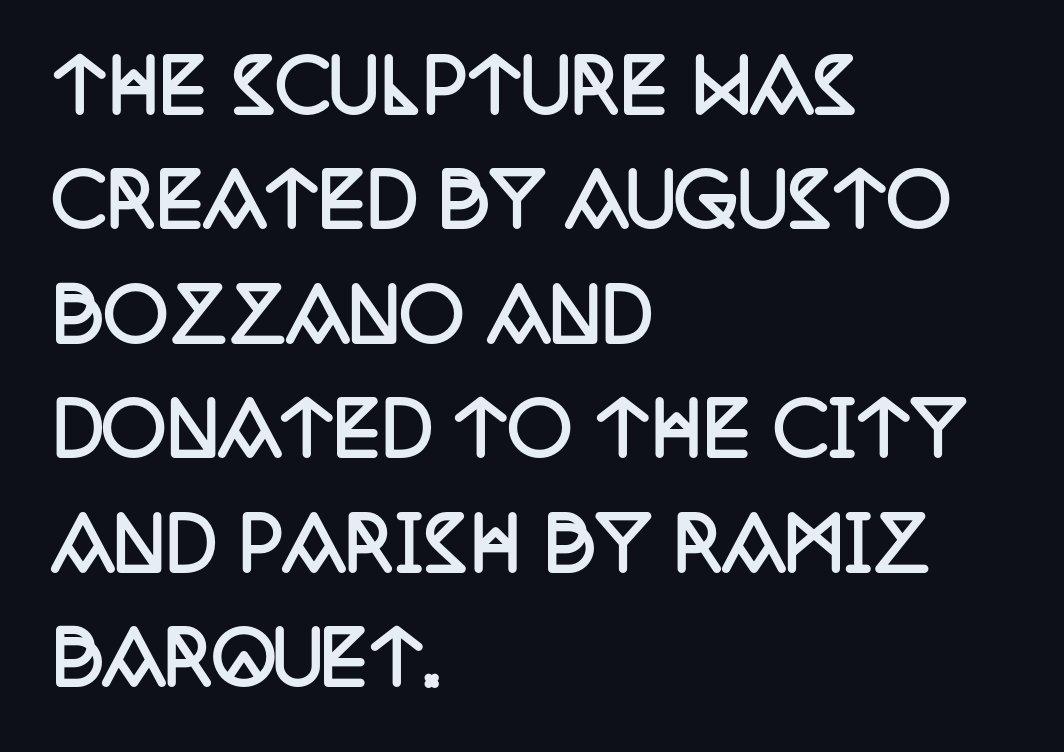
The image shows 72 px semibold, condensed serif type, upright; set left-aligned, normal line spacing (1.59x), normal letter spacing, not underlined; low stroke contrast and a large x-height.
